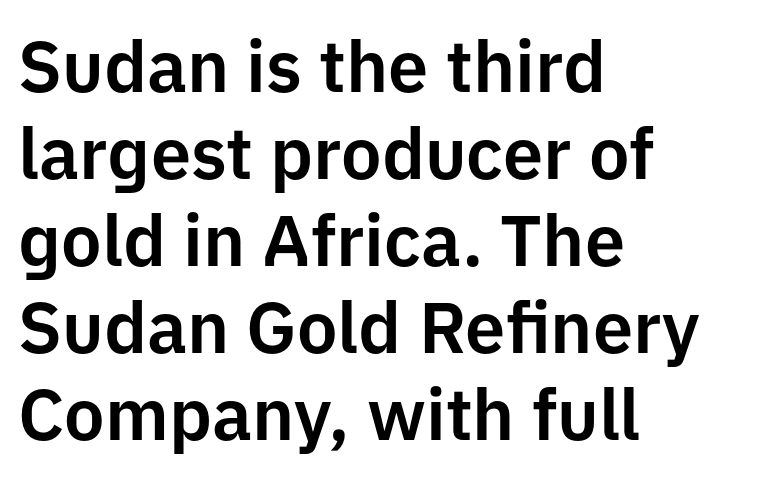
The image shows 72 px sans-serif type, upright; set left-aligned, line spacing 1.21x, normal letter spacing, not underlined; low stroke contrast and a medium x-height.
